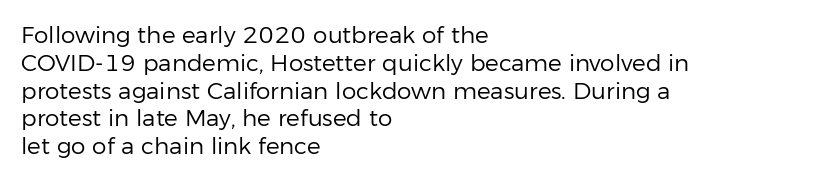
The image shows 23 px text type, upright; set left-aligned, line spacing 1.21x, normal letter spacing, not underlined.
